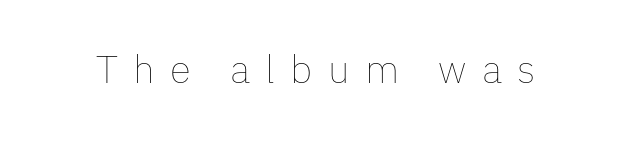
{"italic": "no", "bold": "no", "weight": "thin", "width": "normal", "stroke_contrast": "low", "x_height": "medium", "monospaced": "no", "underline": "no", "letter_spacing": "wide", "letter_spacing_em": 0.39, "glyph_px": 39}
